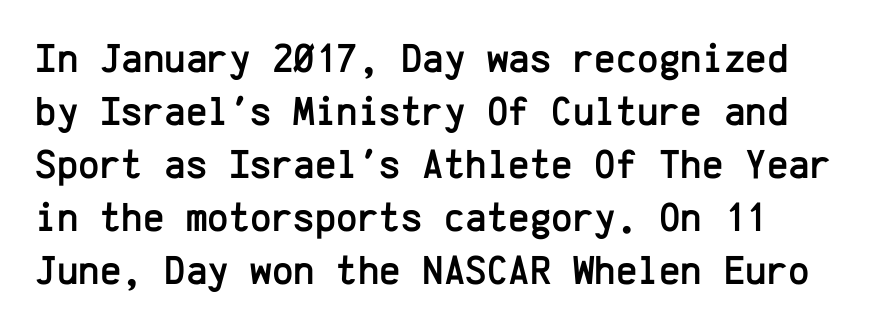
The image shows 41 px sans-serif type, upright, monospaced; set normal line spacing (1.29x), normal letter spacing, not underlined; low stroke contrast and a medium x-height.
